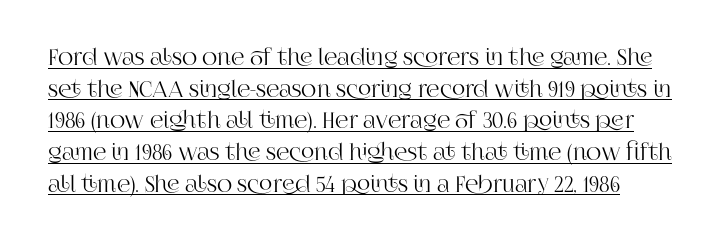
This block has exactly the height ordinary leading produces. No italicization has been applied; the sample stays upright. In designer terms, the underline attribute is active on this setting. Default kerning and tracking; the words read as compact shapes.
